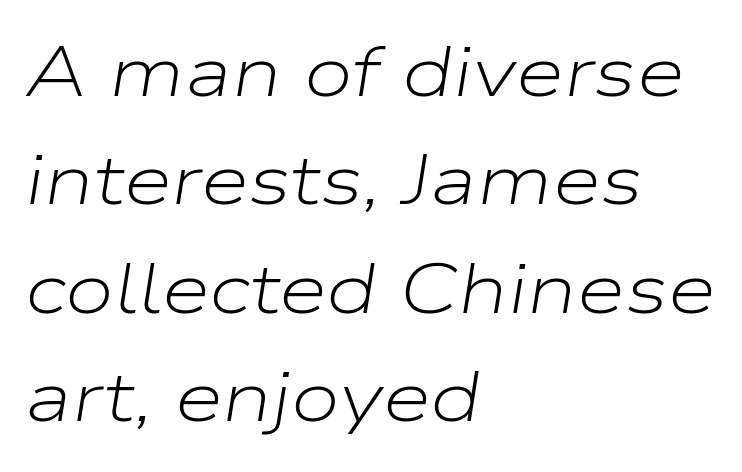
Look at the tracking — it's just the regular setting, nothing added. Quick note: italic. The rendering uses natural spacing where letterforms have individual widths. The ragged edge is on the right, which tells us the setting is flush left. Ink coverage per letter is moderate at most.
